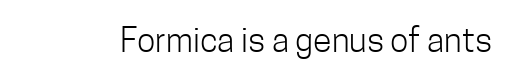
{"serif": "no", "italic": "no", "bold": "no", "weight": "light", "width": "condensed", "stroke_contrast": "low", "x_height": "medium", "monospaced": "no", "underline": "no", "letter_spacing": "normal", "letter_spacing_em": 0.0, "glyph_px": 34}
